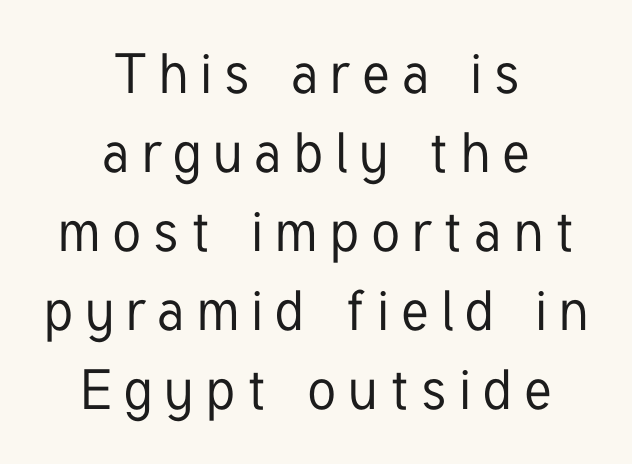
{"serif": "no", "italic": "no", "width": "condensed", "stroke_contrast": "low", "x_height": "medium", "monospaced": "no", "underline": "no", "align": "center", "line_spacing": "normal", "line_spacing_ratio": 1.41, "letter_spacing": "wide", "letter_spacing_em": 0.22, "glyph_px": 56}
